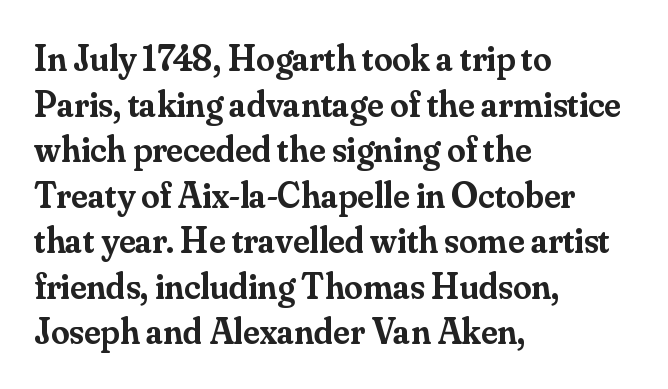
Q: Is the text bold? A: Semi-bold.
Q: Is the text italic (slanted)? A: No, it is upright.
Q: Is the typeface a serif or a sans-serif typeface? A: Serif.
Q: Is the text underlined? A: No.
Q: How is the paragraph aligned? A: Left-aligned.
Q: Is the spacing between letters normal or unusually wide? A: Normal.
Q: Width (condensed, normal, or wide)? A: Normal.
Q: Stroke contrast? A: Medium.
Q: x-height? A: Small.
Q: Monospaced? A: No.
